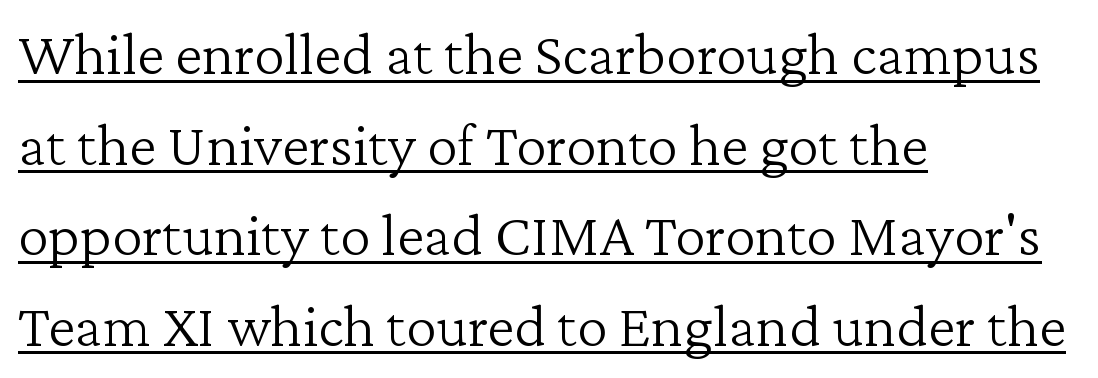
Each new line begins a customary step beneath the previous one. The rendered words wear a rule along their underside. Spacing between characters is what you'd get straight out of the box. What kind of face is this? One with serifs.
